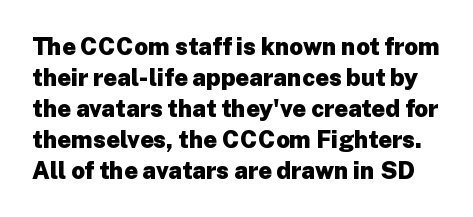
{"italic": "no", "bold": "yes", "underline": "no", "line_spacing": "normal", "line_spacing_ratio": 1.29, "letter_spacing": "normal", "letter_spacing_em": 0.0, "glyph_px": 24}
